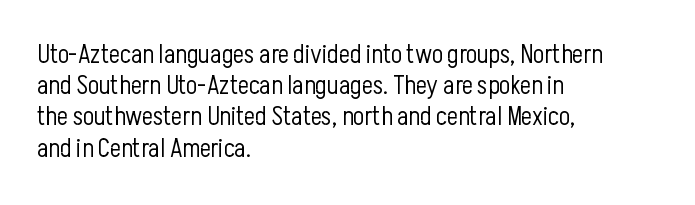
The image shows 26 px text type, upright; set left-aligned, line spacing 1.2x, normal letter spacing, not underlined.
